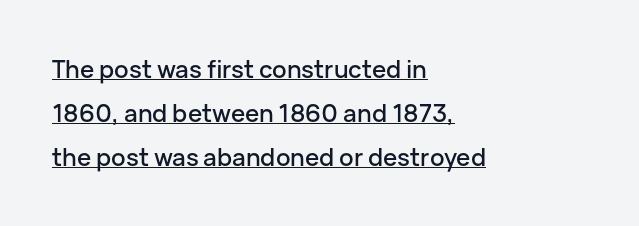
The image shows 24 px text type, upright; set left-aligned, line spacing 1.83x, normal letter spacing, underlined.
